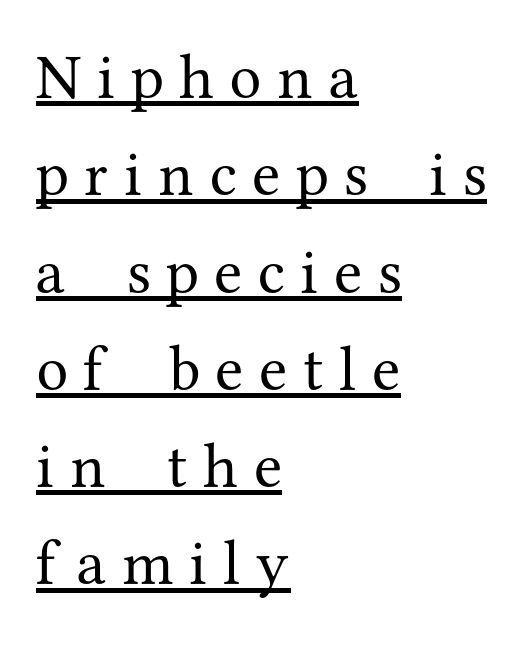
Q: Is the text bold? A: No.
Q: Is the text italic (slanted)? A: No, it is upright.
Q: Is the typeface a serif or a sans-serif typeface? A: Serif.
Q: Is the text underlined? A: Yes.
Q: How is the paragraph aligned? A: Left-aligned.
Q: Is the spacing between letters normal or unusually wide? A: Unusually wide.
Q: Is the spacing between lines tight, normal or loose? A: Normal.
Q: Width (condensed, normal, or wide)? A: Normal.
Q: Stroke contrast? A: Medium.
Q: x-height? A: Medium.
Q: Monospaced? A: No.
